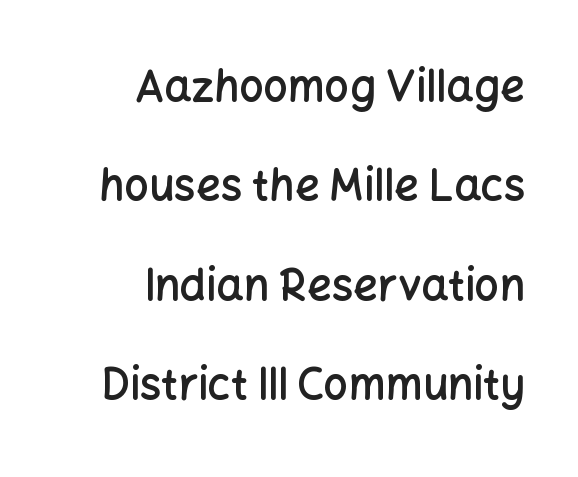
The image shows 43 px semibold sans-serif type, upright; set right-aligned, loose line spacing (2.31x), normal letter spacing, not underlined; low stroke contrast and a medium x-height.
